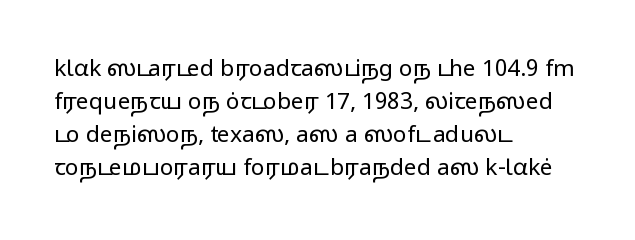
Q: Is the text bold? A: No.
Q: Is the text italic (slanted)? A: No, it is upright.
Q: Is the text underlined? A: No.
Q: How is the paragraph aligned? A: Left-aligned.
Q: Is the spacing between letters normal or unusually wide? A: Normal.
Q: Is the spacing between lines tight, normal or loose? A: Normal.
